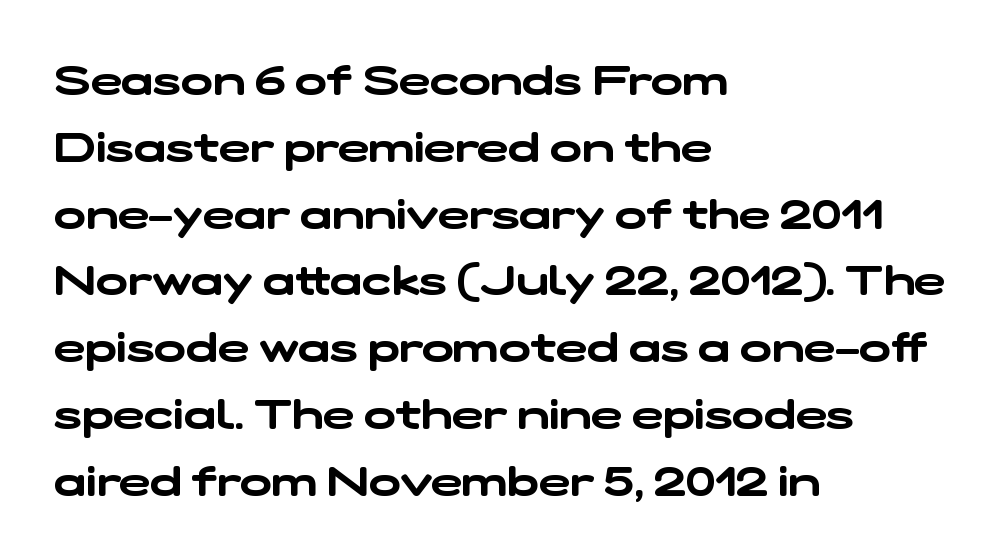
{"serif": "no", "width": "wide", "stroke_contrast": "low", "x_height": "medium", "monospaced": "no", "underline": "no", "align": "left", "line_spacing": "normal", "line_spacing_ratio": 1.59, "letter_spacing": "normal", "letter_spacing_em": 0.0, "glyph_px": 42}
